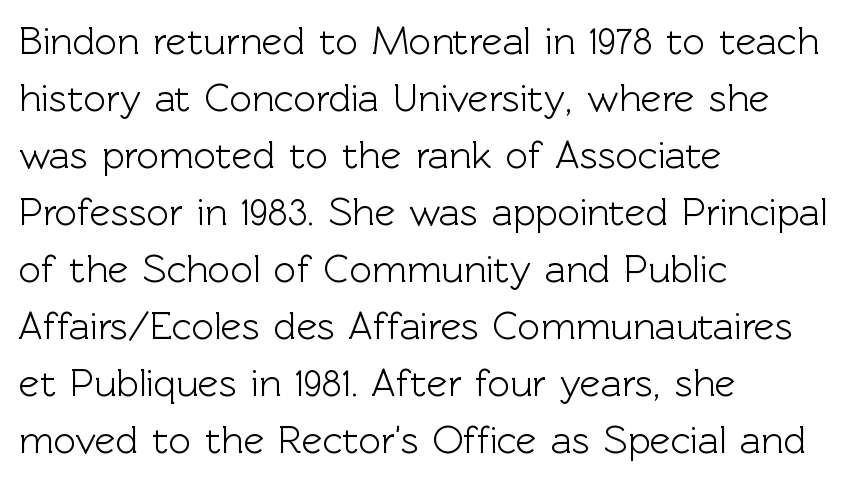
{"serif": "no", "italic": "no", "width": "normal", "x_height": "medium", "monospaced": "no", "underline": "no", "align": "left", "line_spacing": "normal", "line_spacing_ratio": 1.46, "letter_spacing": "normal", "letter_spacing_em": 0.0, "glyph_px": 39}
